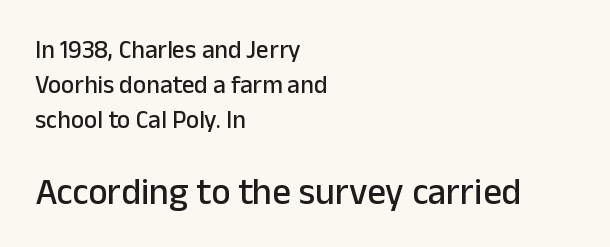
{"serif": "no", "italic": "no", "width": "normal", "stroke_contrast": "low", "x_height": "medium", "monospaced": "no", "underline": "no", "align": "left", "line_spacing": "normal", "line_spacing_ratio": 1.4, "letter_spacing": "normal", "letter_spacing_em": 0.0, "larger_block": "second", "size_ratio": 1.48, "glyph_px": 37}
